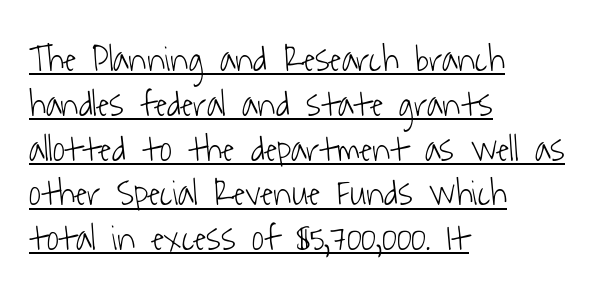
Reading down the block, your eye returns to a fixed left position each line. Has an underline been added? It has. Letterform terminals end flat and unadorned throughout the passage. The letters advance in unequal steps, a hallmark of proportional type. Caption: standard tracking, unaltered.
